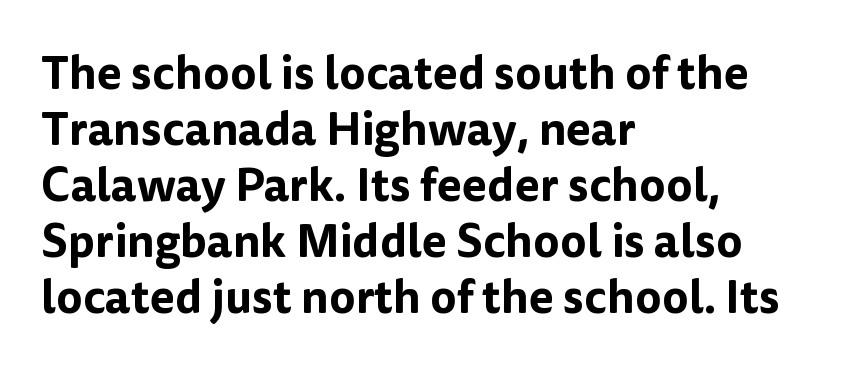
The image shows 46 px sans-serif type, upright; set left-aligned, line spacing 1.22x, normal letter spacing, not underlined; low stroke contrast and a medium x-height.
